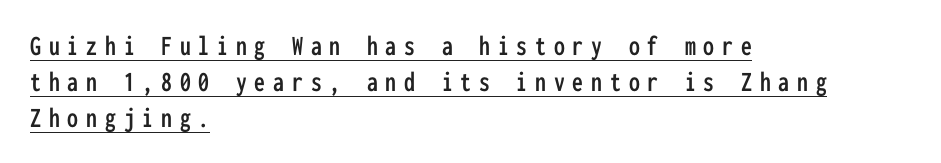
Q: Is the text italic (slanted)? A: No, it is upright.
Q: Is the typeface a serif or a sans-serif typeface? A: Sans-serif.
Q: Is the text underlined? A: Yes.
Q: How is the paragraph aligned? A: Left-aligned.
Q: Is the spacing between letters normal or unusually wide? A: Unusually wide.
Q: Width (condensed, normal, or wide)? A: Condensed.
Q: Stroke contrast? A: Low.
Q: x-height? A: Medium.
Q: Monospaced? A: Yes.
